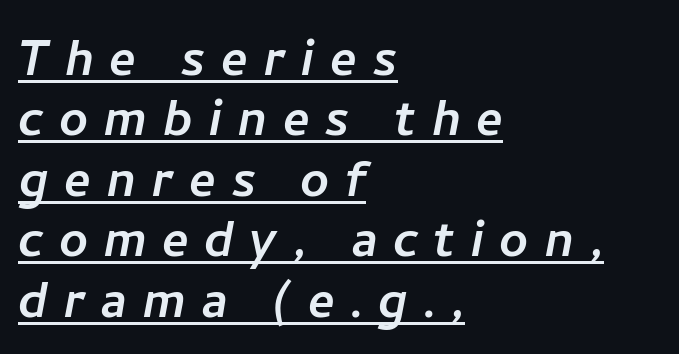
The image shows 63 px sans-serif type; set left-aligned, tight line spacing (0.96x), unusually wide letter spacing (+0.24 em), underlined; low stroke contrast and a medium x-height.
